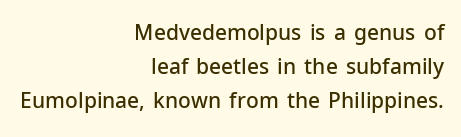
Q: Is the text bold? A: Semi-bold.
Q: Is the text italic (slanted)? A: No, it is upright.
Q: Is the text underlined? A: No.
Q: How is the paragraph aligned? A: Right-aligned.
Q: Is the spacing between letters normal or unusually wide? A: Normal.
Q: Is the spacing between lines tight, normal or loose? A: Normal.
